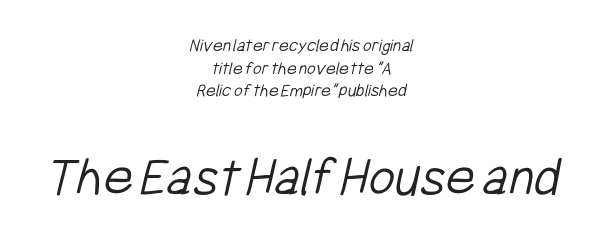
The typeface has the unassuming heft of standard copy or less. Anything drawn beneath the words? Only blank space. Nope, no serifs anywhere on these letters. Short note: letters normally spaced.
